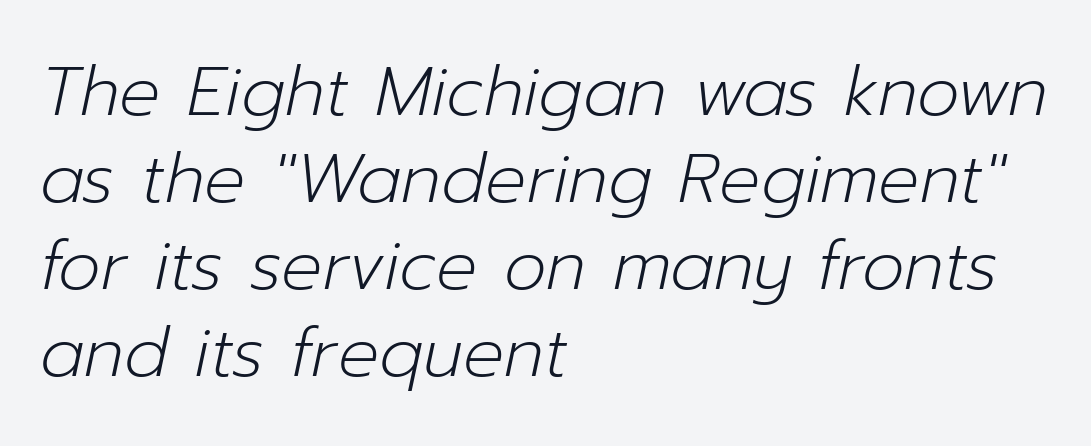
Q: Is the text bold? A: No.
Q: Is the text italic (slanted)? A: Yes, it leans right by about 12 degrees.
Q: Is the text underlined? A: No.
Q: How is the paragraph aligned? A: Left-aligned.
Q: Is the spacing between letters normal or unusually wide? A: Normal.
Q: Is the spacing between lines tight, normal or loose? A: Normal.
Q: Width (condensed, normal, or wide)? A: Normal.
Q: Stroke contrast? A: Low.
Q: x-height? A: Medium.
Q: Monospaced? A: No.
